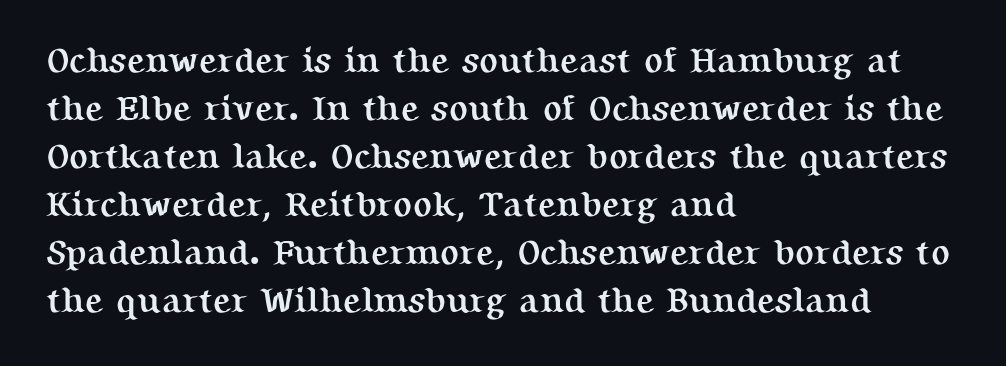
The letters stand straight up with perfectly vertical stems. Strokes here are thick enough to call this a true bold. Type without underlining. Here the designer chose a conventional face with non-uniform glyph widths. The setting favours the left margin, as ordinary paragraphs usually do. Caption: standard tracking, unaltered.
